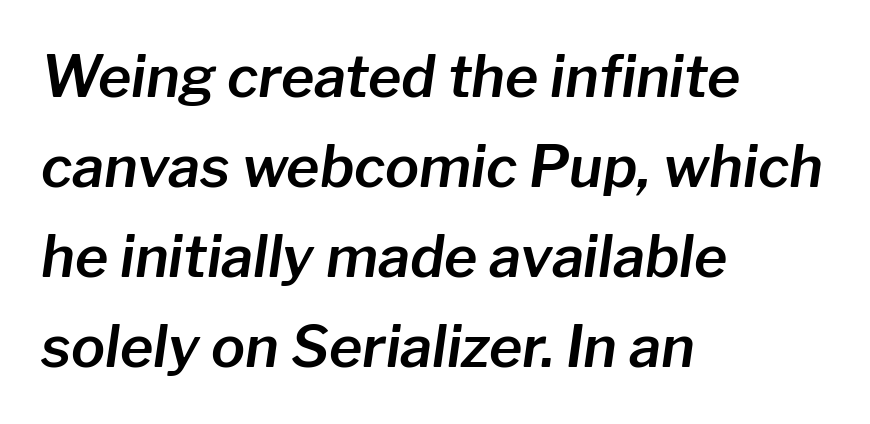
The image shows 57 px text type, italic (leaning right); set left-aligned, normal line spacing (1.58x), normal letter spacing, not underlined; low stroke contrast and a medium x-height.
